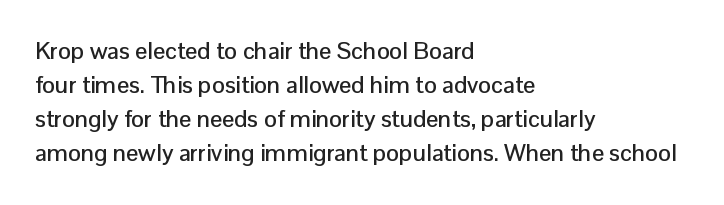
Each word holds together tightly as a unit, with standard inter-letter gaps. Horizontally, the lines are justified to the leading edge only. Check the space under the baseline: it is left empty. Leading matches the norm, producing a regular column.
